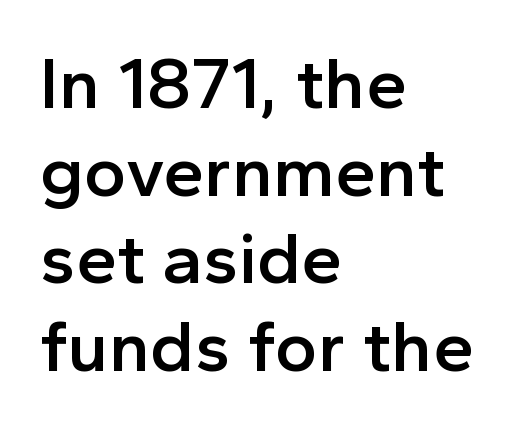
Q: Is the text bold? A: Semi-bold.
Q: Is the text italic (slanted)? A: No, it is upright.
Q: Is the typeface a serif or a sans-serif typeface? A: Sans-serif.
Q: Is the text underlined? A: No.
Q: How is the paragraph aligned? A: Left-aligned.
Q: Is the spacing between letters normal or unusually wide? A: Normal.
Q: Width (condensed, normal, or wide)? A: Normal.
Q: x-height? A: Medium.
Q: Monospaced? A: No.
